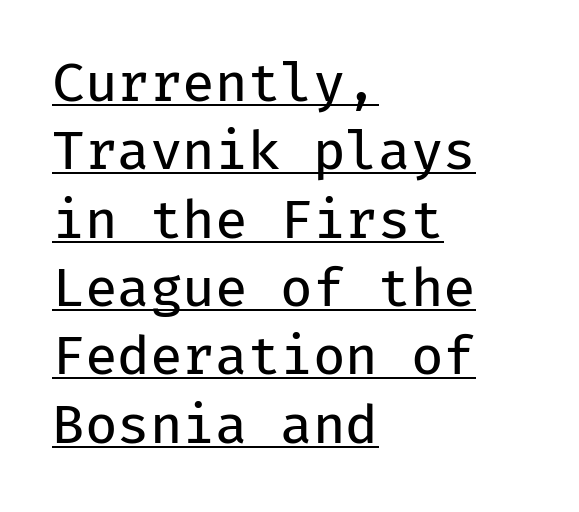
The passage shown stacks its lines at a standard gap. Nope, no serifs anywhere on these letters. A typographer would call this underscored text. Observe the ordinary spacing: letters are neighbours, not strangers. Do the characters align in a grid? Yes, the font is monospaced.
